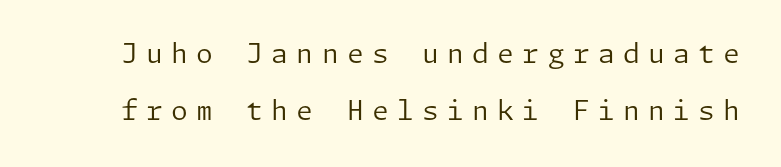
The image shows 27 px text type, upright; set loose line spacing (2.11x), unusually wide letter spacing (+0.31 em), not underlined.
